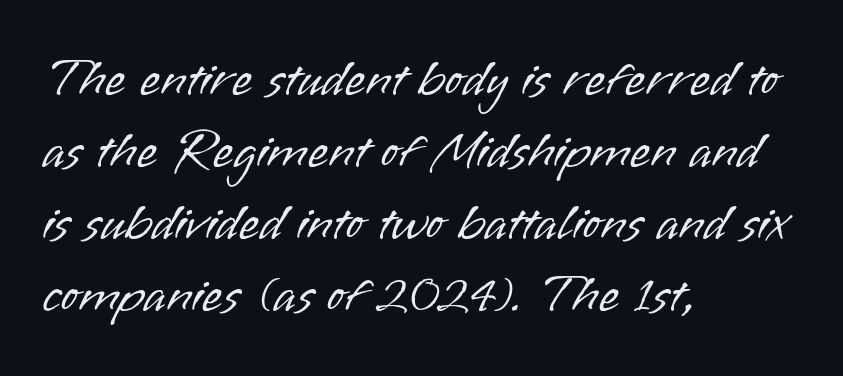
Is this a heavy cut? Hardly; it is regular or lighter. Spacing between characters is what you'd get straight out of the box. The rendering uses natural spacing where letterforms have individual widths. Are there feet on the stems? There aren't — it's a sans.
